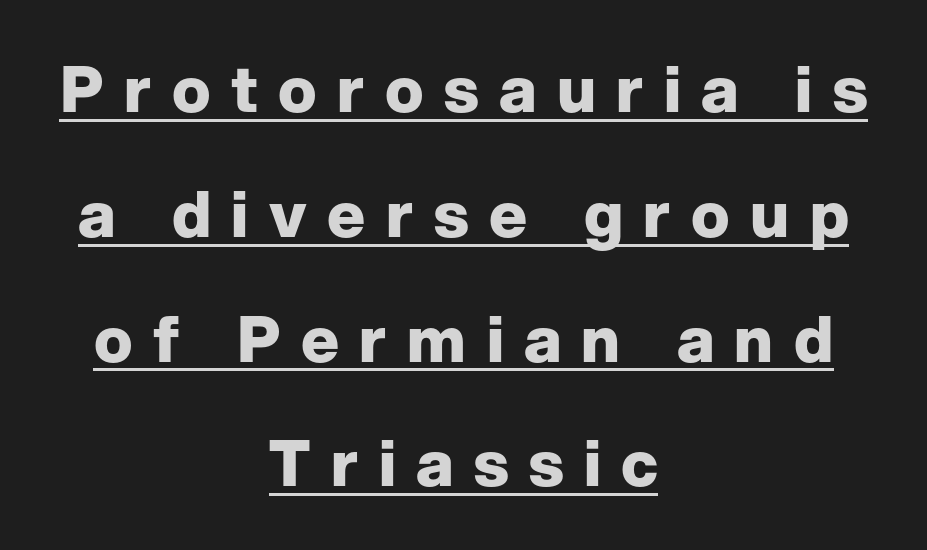
{"serif": "no", "italic": "no", "bold": "yes", "weight": "heavy", "width": "normal", "stroke_contrast": "low", "x_height": "medium", "monospaced": "no", "underline": "yes", "align": "center", "line_spacing": "loose", "line_spacing_ratio": 1.95, "letter_spacing": "wide", "letter_spacing_em": 0.32, "glyph_px": 64}
